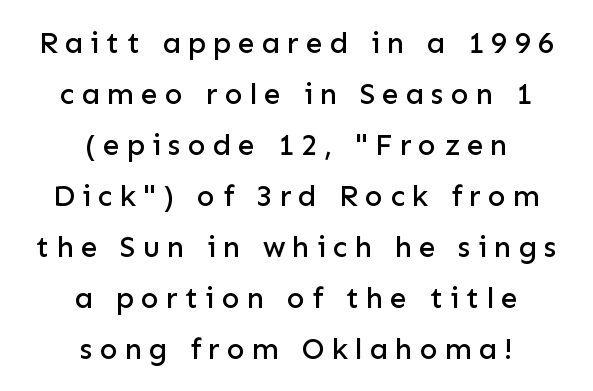
{"serif": "no", "italic": "no", "width": "normal", "stroke_contrast": "low", "x_height": "medium", "monospaced": "no", "underline": "no", "align": "center", "line_spacing": "normal", "line_spacing_ratio": 1.7, "letter_spacing": "wide", "letter_spacing_em": 0.23, "glyph_px": 30}
